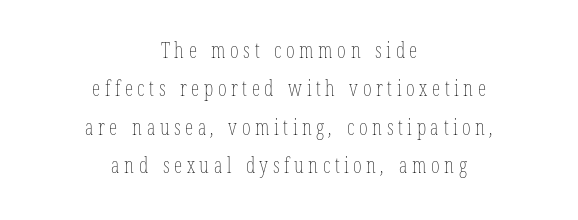
Q: Is the text bold? A: No.
Q: Is the text underlined? A: No.
Q: How is the paragraph aligned? A: Centered.
Q: Is the spacing between letters normal or unusually wide? A: Unusually wide.
